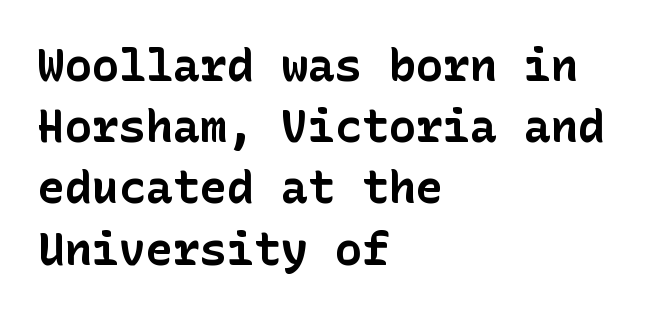
{"serif": "no", "italic": "no", "bold": "yes", "weight": "bold", "width": "normal", "stroke_contrast": "low", "x_height": "medium", "underline": "no", "align": "left", "line_spacing": "normal", "line_spacing_ratio": 1.36, "letter_spacing": "normal", "letter_spacing_em": 0.0, "glyph_px": 45}
